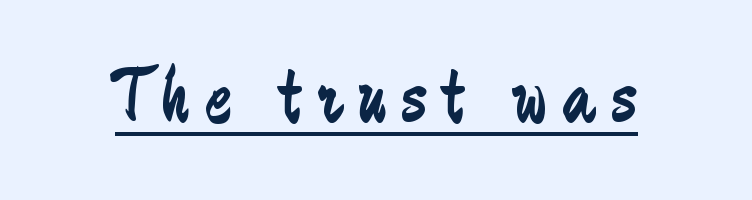
Q: Is the text bold? A: No.
Q: Is the text italic (slanted)? A: Yes.
Q: Is the typeface a serif or a sans-serif typeface? A: Sans-serif.
Q: Is the text underlined? A: Yes.
Q: Is the spacing between letters normal or unusually wide? A: Unusually wide.
Q: Width (condensed, normal, or wide)? A: Condensed.
Q: Stroke contrast? A: Low.
Q: x-height? A: Small.
Q: Monospaced? A: No.
